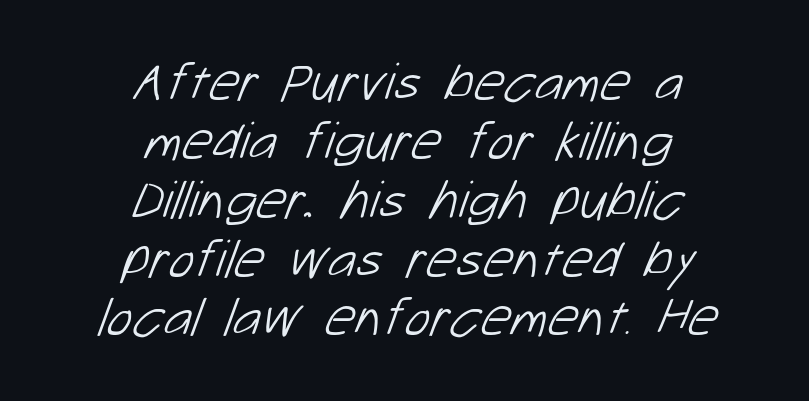
The image shows 54 px light sans-serif type; set centered, tight line spacing (1.09x), normal letter spacing, not underlined; low stroke contrast and a medium x-height.
